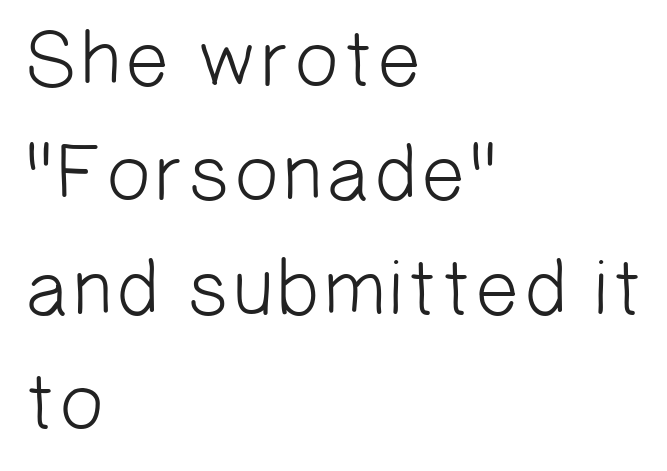
Nobody touched the tracking dial on this one. Varying glyph widths throughout — classic text-font behaviour. A typesetter would label this face a sans. Counters stay open thanks to moderate or lighter strokes. Underlining? Definitely not there.
